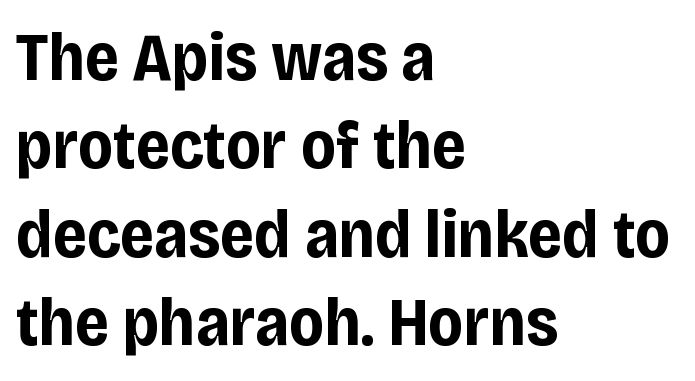
Q: Is the text bold? A: Yes.
Q: Is the text italic (slanted)? A: No, it is upright.
Q: Is the typeface a serif or a sans-serif typeface? A: Sans-serif.
Q: Is the text underlined? A: No.
Q: How is the paragraph aligned? A: Left-aligned.
Q: Is the spacing between letters normal or unusually wide? A: Normal.
Q: Is the spacing between lines tight, normal or loose? A: Normal.
Q: Width (condensed, normal, or wide)? A: Condensed.
Q: Stroke contrast? A: Low.
Q: x-height? A: Large.
Q: Monospaced? A: No.
